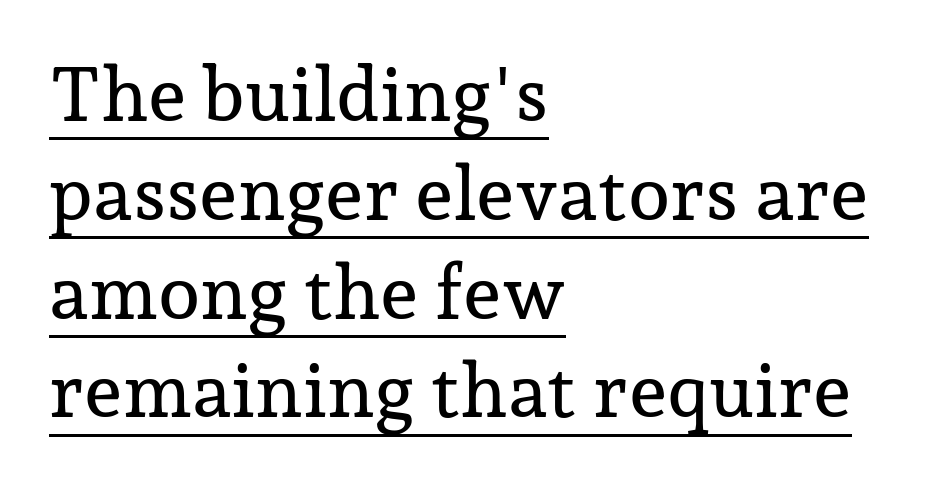
The block of text has a typical density, with ordinary space between rows. To sum up the face: it has serifs. Underlining? Definitely there. No italicization has been applied; the sample stays upright.
